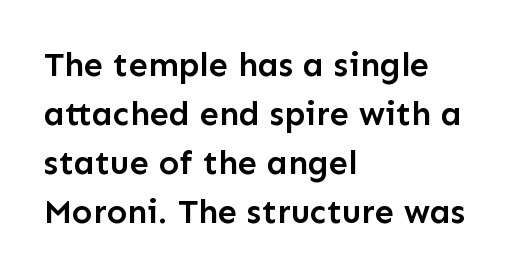
{"serif": "no", "italic": "no", "bold": "semi", "weight": "semibold", "width": "normal", "stroke_contrast": "low", "x_height": "medium", "monospaced": "no", "underline": "no", "align": "left", "line_spacing": "normal", "line_spacing_ratio": 1.44, "letter_spacing": "normal", "letter_spacing_em": 0.0, "glyph_px": 34}
